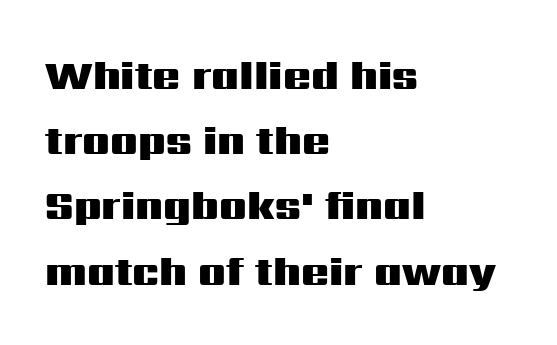
{"serif": "no", "italic": "no", "bold": "yes", "weight": "heavy", "width": "wide", "stroke_contrast": "medium", "x_height": "medium", "monospaced": "no", "underline": "no", "align": "left", "line_spacing": "normal", "line_spacing_ratio": 1.59, "letter_spacing": "normal", "letter_spacing_em": 0.0, "glyph_px": 41}
